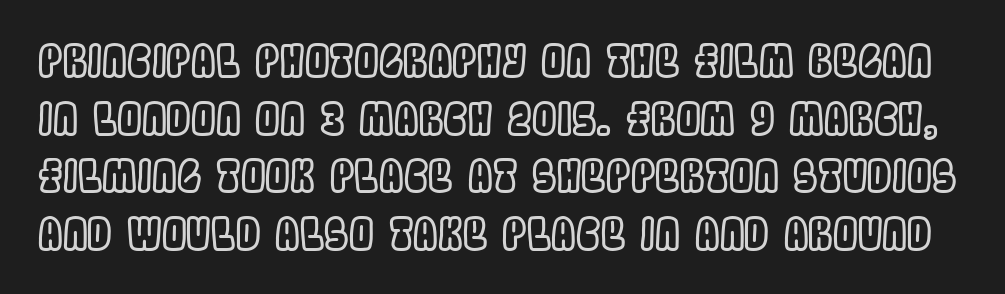
The image shows 44 px condensed type, upright; set normal line spacing (1.31x), normal letter spacing, not underlined; a large x-height.
